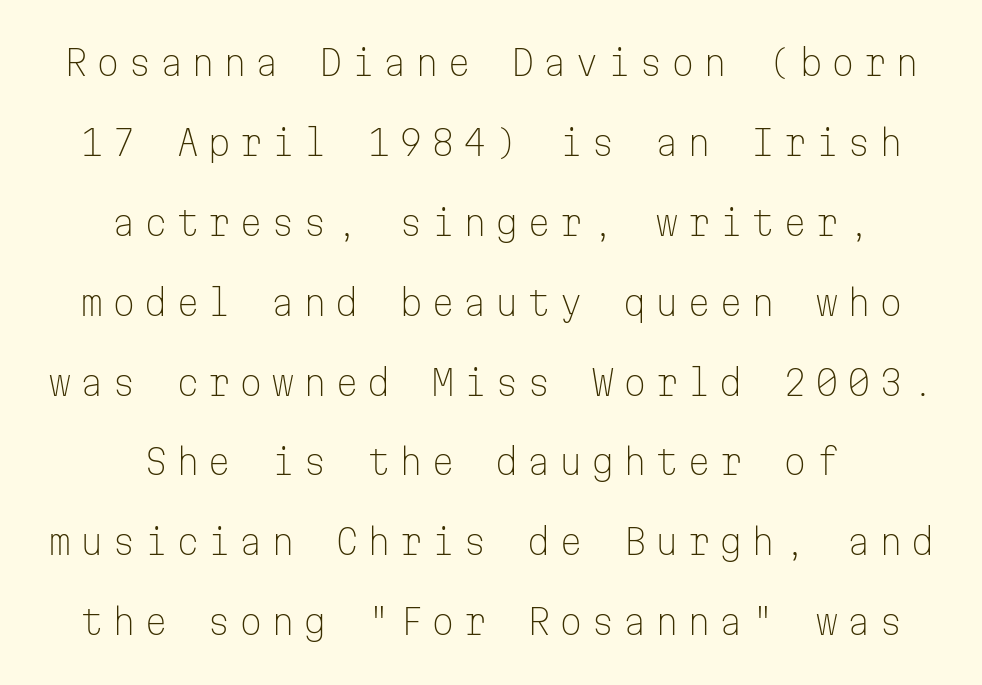
Stroke terminals: plain, sans-serif. Each word looks stretched out because of the extra space between its letters. Every character sits straight up, as roman type does. The rendering uses typewriter-style spacing with identical character cells. Regarding leading, the lines here are spaced well apart.
